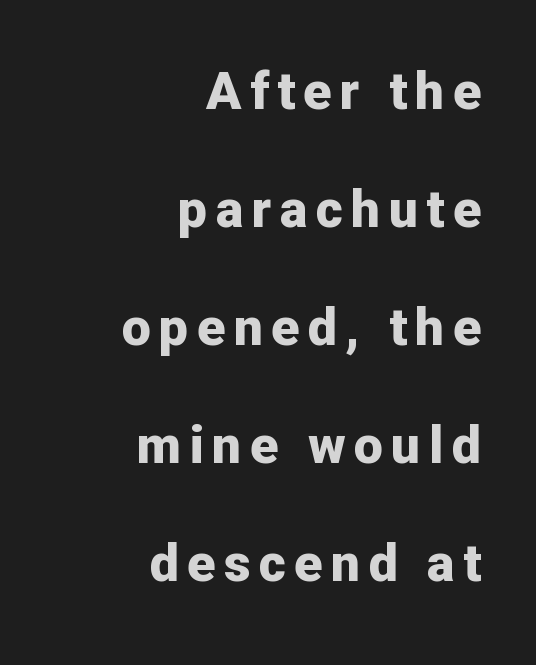
The image shows 52 px bold sans-serif type, upright; set right-aligned, loose line spacing (2.27x), not underlined; low stroke contrast and a medium x-height.
